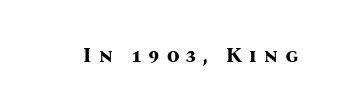
Q: Is the text bold? A: Yes.
Q: Is the text italic (slanted)? A: No, it is upright.
Q: Is the text underlined? A: No.
Q: Is the spacing between letters normal or unusually wide? A: Unusually wide.
